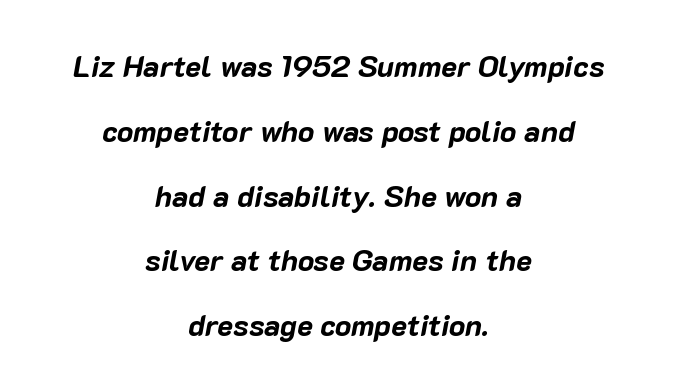
{"italic": "yes", "lean": "right", "slant_degrees": 10, "bold": "yes", "weight": "bold", "width": "normal", "stroke_contrast": "low", "x_height": "medium", "monospaced": "no", "underline": "no", "align": "center", "line_spacing": "loose", "line_spacing_ratio": 2.16, "letter_spacing": "normal", "letter_spacing_em": 0.0, "glyph_px": 30}
